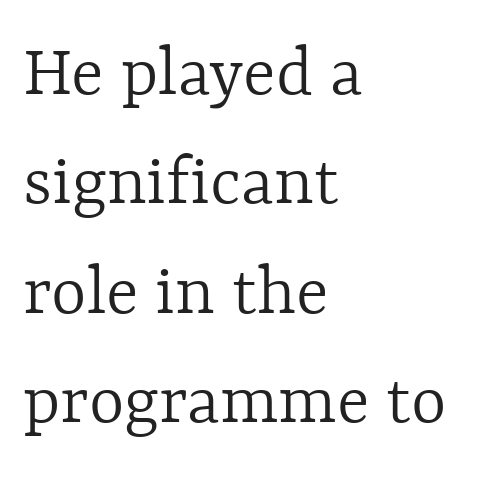
{"italic": "no", "bold": "no", "weight": "light", "width": "normal", "x_height": "medium", "monospaced": "no", "underline": "no", "align": "left", "line_spacing": "normal", "line_spacing_ratio": 1.44, "letter_spacing": "normal", "letter_spacing_em": 0.0, "glyph_px": 76}
